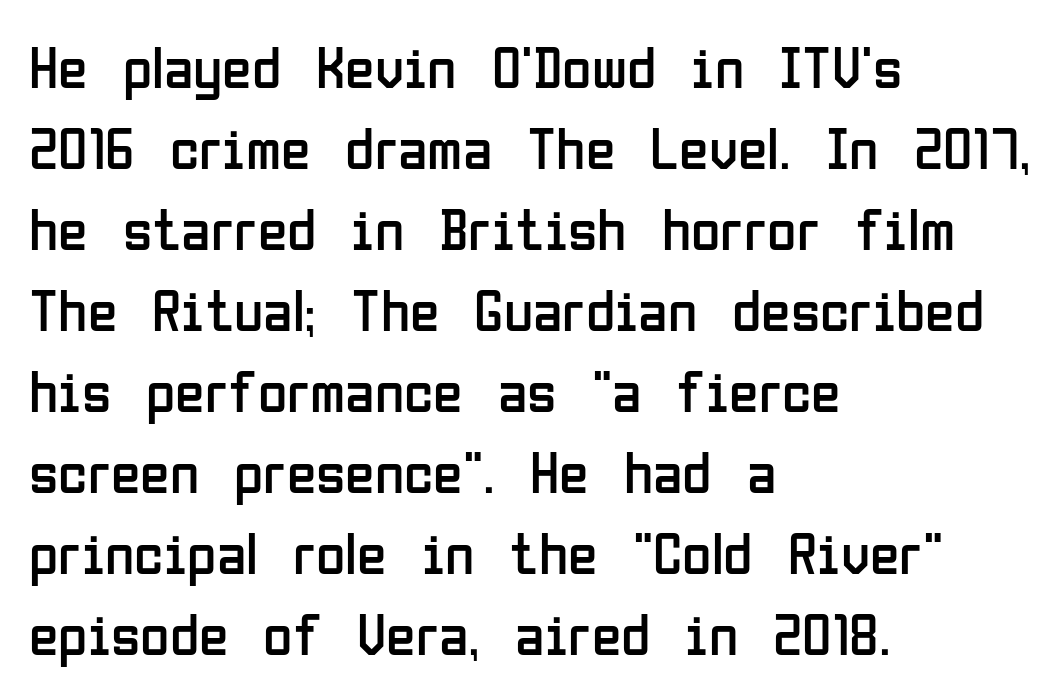
{"serif": "no", "italic": "no", "bold": "no", "weight": "regular", "width": "condensed", "stroke_contrast": "low", "x_height": "medium", "monospaced": "no", "underline": "no", "align": "left", "line_spacing": "normal", "line_spacing_ratio": 1.35, "letter_spacing": "normal", "letter_spacing_em": 0.0, "glyph_px": 60}
